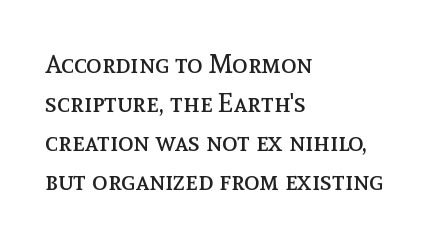
The image shows 26 px text type, upright; set left-aligned, normal line spacing (1.5x), normal letter spacing, not underlined.
